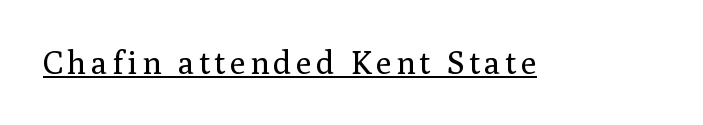
You can see a thin bar hugging the bottom of the glyphs. Varying glyph widths throughout — classic text-font behaviour. The cut favours lightness, reaching ordinary text weight at its darkest. Unlike italic type, these characters show no tilt at all. Unlike a clean sans, this face finishes its strokes with serifs.
